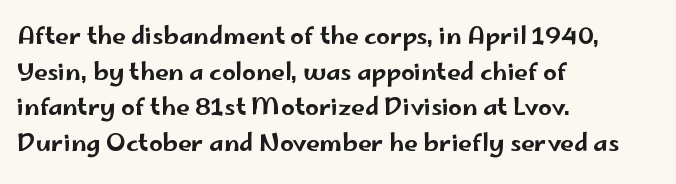
The image shows 24 px text type, upright; set left-aligned, normal line spacing (1.48x), normal letter spacing, not underlined.
